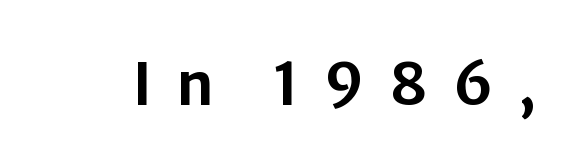
The image shows 59 px sans-serif type, upright; set unusually wide letter spacing (+0.41 em), not underlined; low stroke contrast and a medium x-height.
